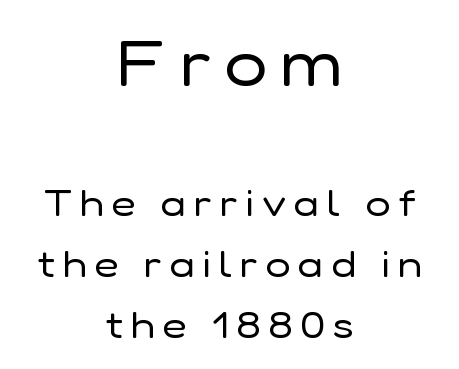
The image shows 64 px regular-weight sans-serif type, upright; set centered, normal line spacing (1.65x), unusually wide letter spacing (+0.22 em), not underlined; the first (top) block is 1.73x larger; low stroke contrast and a medium x-height.
